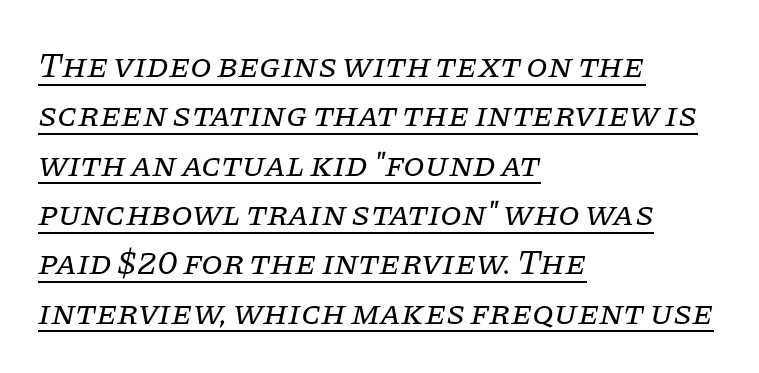
The image shows 35 px regular-weight serif type, italic (leaning right); set left-aligned, normal line spacing (1.41x), normal letter spacing, underlined; low stroke contrast and a large x-height.
